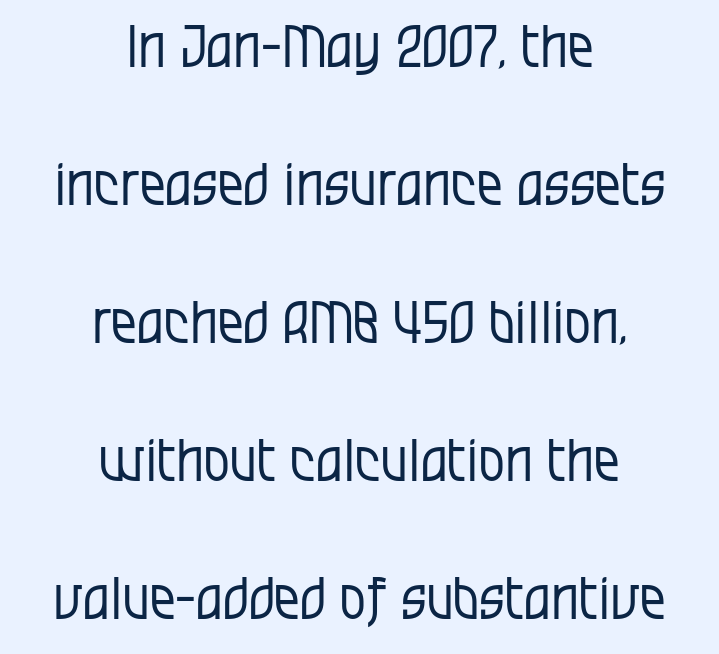
The image shows 58 px regular-weight, condensed sans-serif type, upright; set centered, loose line spacing (2.38x), normal letter spacing, not underlined; low stroke contrast and a large x-height.
